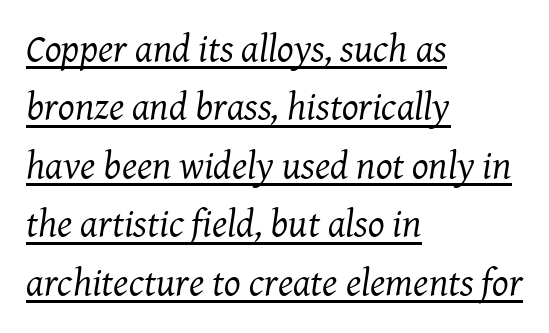
The leading is moderate, giving the passage an even texture. Serifs: yes, visible at the terminals of the letterforms. Letters have the restrained weight of plain body copy at most. The glyphs look as if they've been sheared to an angle. The paragraph shown leans on its left margin. This rendering leaves character spacing at its baseline value.
